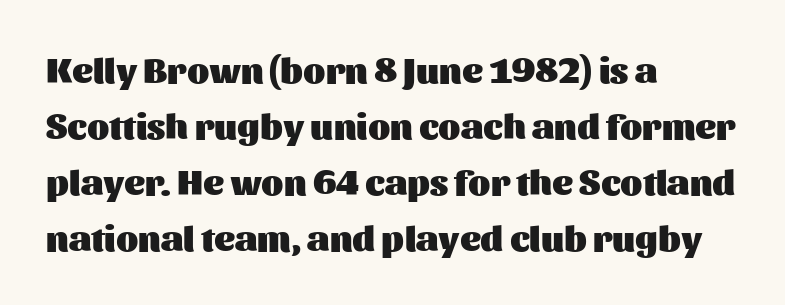
{"serif": "no", "italic": "no", "bold": "yes", "weight": "heavy", "width": "normal", "stroke_contrast": "medium", "x_height": "medium", "monospaced": "no", "underline": "no", "align": "left", "line_spacing": "normal", "line_spacing_ratio": 1.56, "letter_spacing": "normal", "letter_spacing_em": 0.0, "glyph_px": 36}
